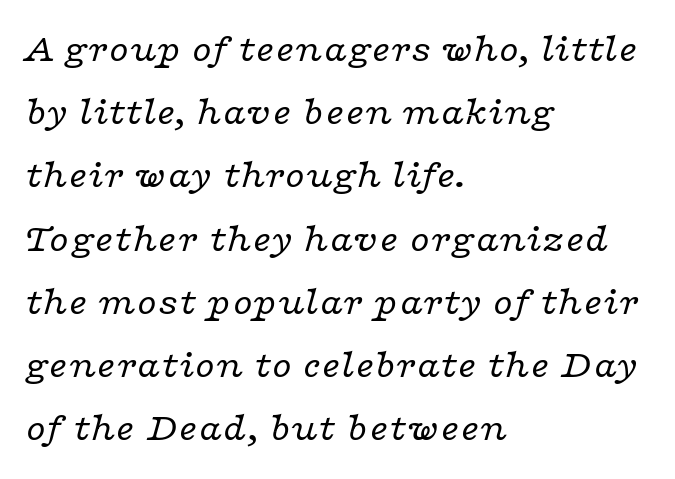
Q: Is the text bold? A: No.
Q: Is the text italic (slanted)? A: Yes, it leans right by about 16 degrees.
Q: Is the typeface a serif or a sans-serif typeface? A: Serif.
Q: Is the text underlined? A: No.
Q: How is the paragraph aligned? A: Left-aligned.
Q: Is the spacing between letters normal or unusually wide? A: Normal.
Q: Is the spacing between lines tight, normal or loose? A: Normal.
Q: Width (condensed, normal, or wide)? A: Wide.
Q: Stroke contrast? A: Low.
Q: x-height? A: Medium.
Q: Monospaced? A: No.
